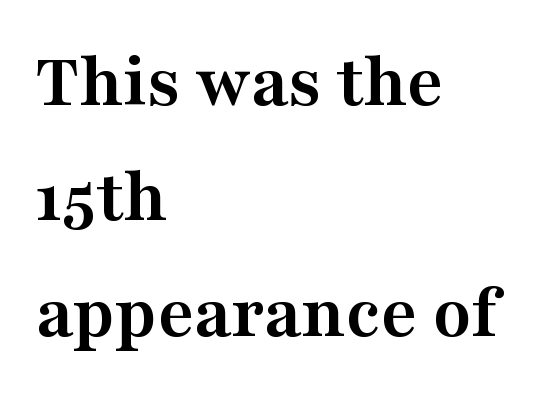
The image shows 78 px semibold, wide serif type, upright; set left-aligned, normal line spacing (1.48x), normal letter spacing, not underlined; medium stroke contrast and a medium x-height.
